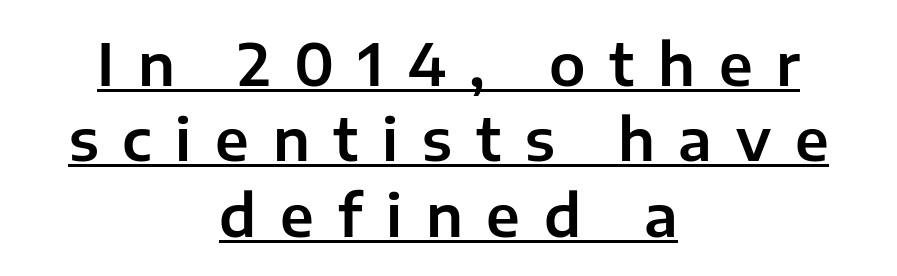
The image shows 58 px sans-serif type, upright; set centered, normal line spacing (1.3x), unusually wide letter spacing (+0.41 em), underlined; low stroke contrast and a medium x-height.
